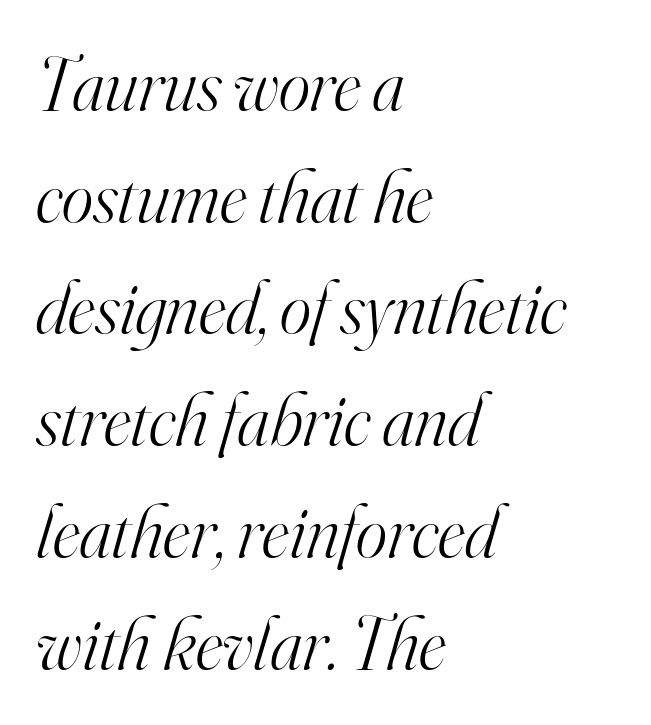
Does extra space separate the letters? No, they use regular spacing. Proportional: the letters do not fall into vertical columns. When letters slant like this, we call the style italic. Normally led — the rows are evenly, conventionally spaced. Decoration check: the copy has no underline. You can tell from the footed stems that serif type was used.
